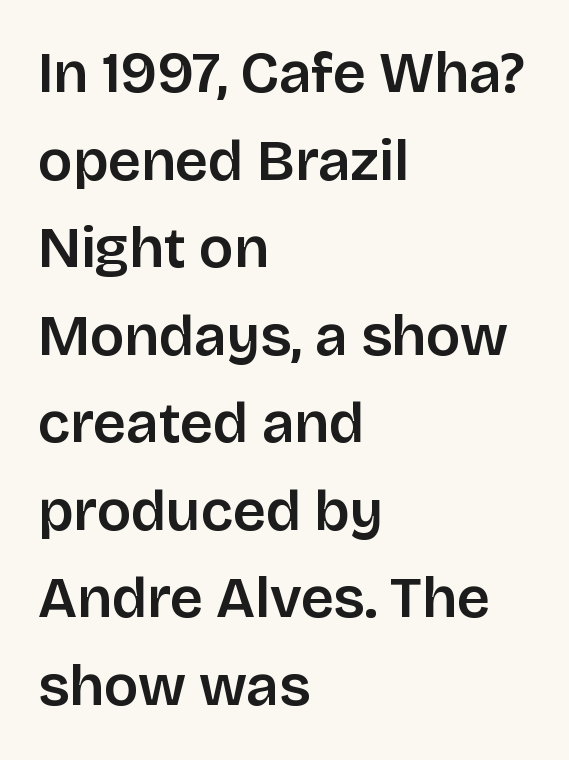
{"serif": "no", "italic": "no", "width": "normal", "stroke_contrast": "low", "x_height": "large", "monospaced": "no", "underline": "no", "align": "left", "line_spacing": "normal", "line_spacing_ratio": 1.51, "letter_spacing": "normal", "letter_spacing_em": 0.0, "glyph_px": 58}
